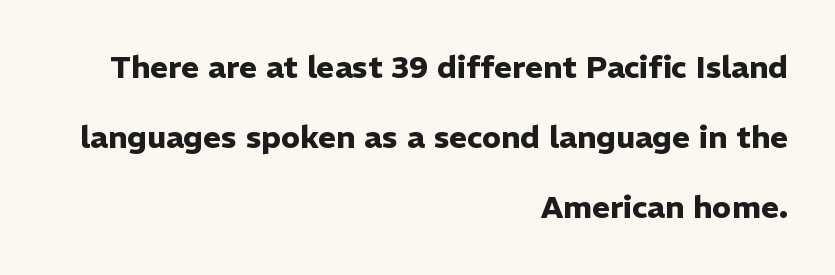
Q: Is the text bold? A: Yes.
Q: Is the text italic (slanted)? A: No, it is upright.
Q: Is the typeface a serif or a sans-serif typeface? A: Sans-serif.
Q: Is the text underlined? A: No.
Q: How is the paragraph aligned? A: Right-aligned.
Q: Is the spacing between letters normal or unusually wide? A: Normal.
Q: Is the spacing between lines tight, normal or loose? A: Loose.
Q: Width (condensed, normal, or wide)? A: Normal.
Q: Stroke contrast? A: Low.
Q: x-height? A: Medium.
Q: Monospaced? A: No.
